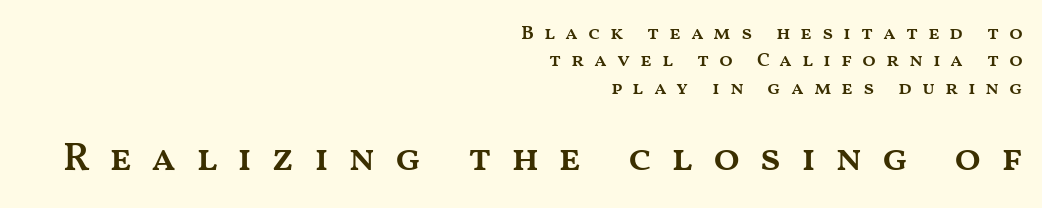
Weight check: semibold — heavier than regular, not quite bold. Vertical strokes here are truly vertical. The tracking jumps out immediately: characters are airy and widely separated. What's the leading like? Ordinary, nothing unusual.
